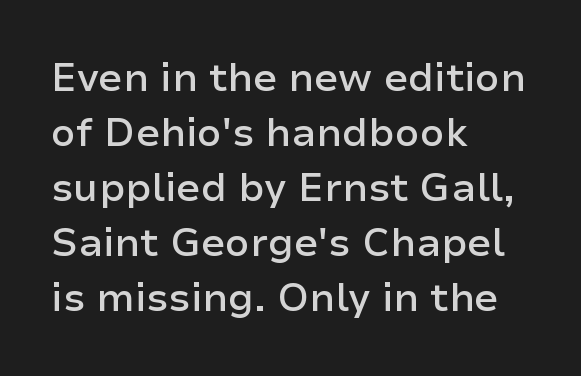
{"serif": "no", "italic": "no", "bold": "semi", "weight": "semibold", "width": "normal", "stroke_contrast": "low", "x_height": "medium", "monospaced": "no", "underline": "no", "align": "left", "line_spacing": "normal", "line_spacing_ratio": 1.41, "letter_spacing": "normal", "letter_spacing_em": 0.0, "glyph_px": 39}
